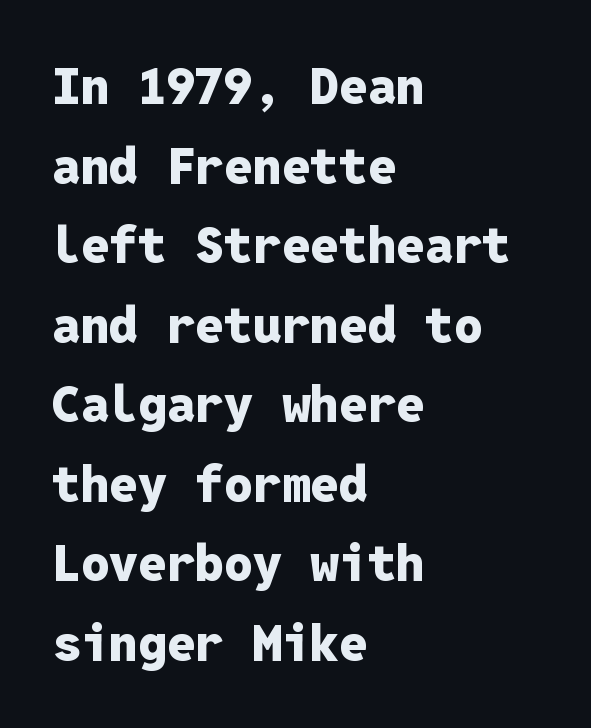
{"serif": "no", "italic": "no", "bold": "yes", "weight": "heavy", "width": "normal", "stroke_contrast": "low", "x_height": "medium", "monospaced": "yes", "underline": "no", "align": "left", "line_spacing": "normal", "line_spacing_ratio": 1.56, "letter_spacing": "normal", "letter_spacing_em": 0.0, "glyph_px": 51}
